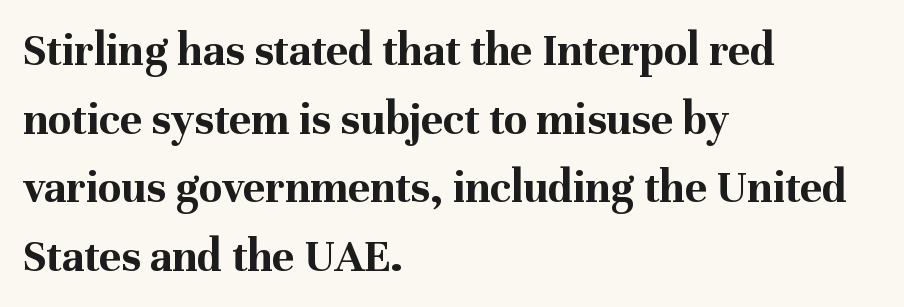
The image shows 47 px bold serif type, upright; set left-aligned, normal line spacing (1.46x), normal letter spacing, not underlined; medium stroke contrast and a medium x-height.
